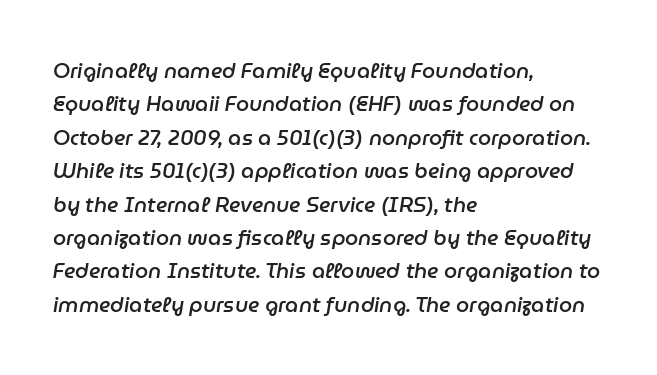
The image shows 21 px text type, italic (leaning right); set left-aligned, normal line spacing (1.59x), normal letter spacing, not underlined.
